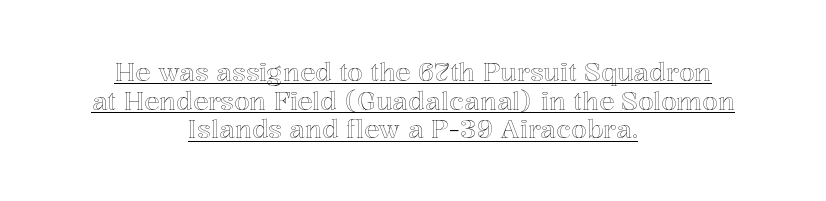
This sample uses plain, unmodified letter spacing. Honestly, the rows look squashed on top of each other. The letters stand straight up with perfectly vertical stems. The text block is weighted toward neither margin, spreading evenly from the middle.
